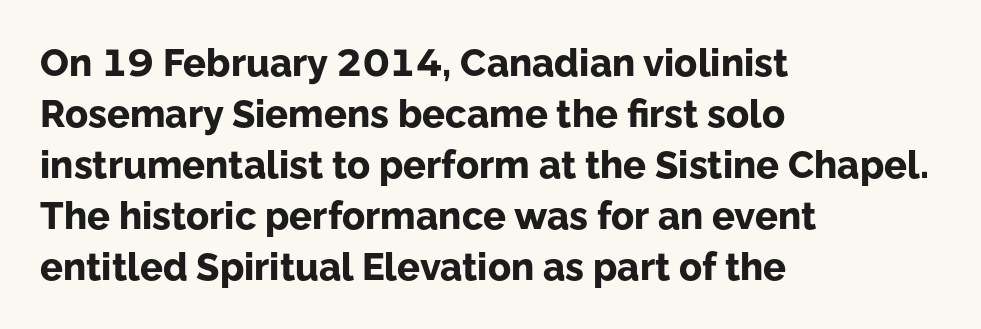
The text was rendered using a sans face with plain stroke endings. The lines sit at an ordinary, default distance from one another. Glance below the letters and you will spot only blank space. Its strokes are broad and dark, the hallmark of bold type.
